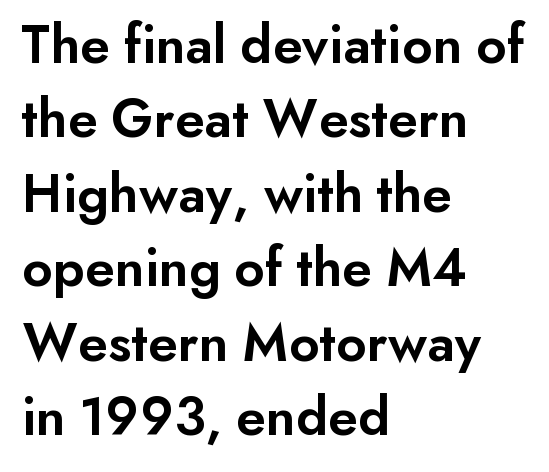
The image shows 56 px semibold sans-serif type, upright; set left-aligned, normal line spacing (1.33x), normal letter spacing, not underlined; low stroke contrast and a small x-height.
